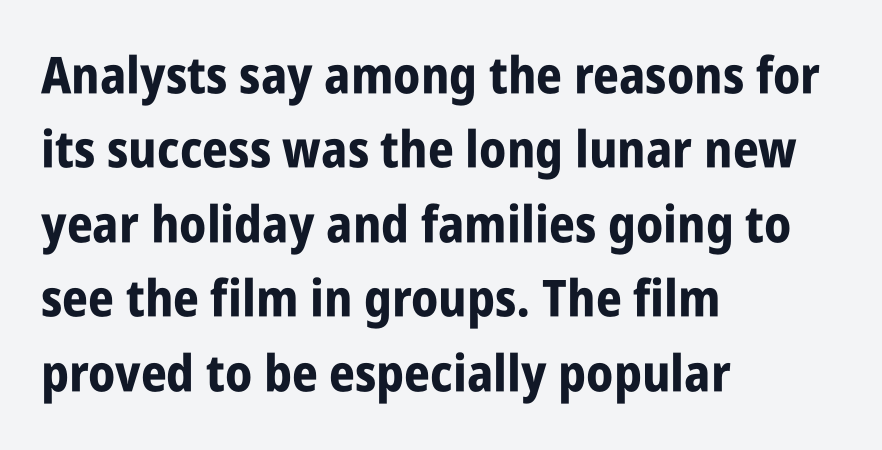
Q: Is the text bold? A: Yes.
Q: Is the text italic (slanted)? A: No, it is upright.
Q: Is the typeface a serif or a sans-serif typeface? A: Sans-serif.
Q: Is the text underlined? A: No.
Q: How is the paragraph aligned? A: Left-aligned.
Q: Is the spacing between letters normal or unusually wide? A: Normal.
Q: Is the spacing between lines tight, normal or loose? A: Normal.
Q: Width (condensed, normal, or wide)? A: Condensed.
Q: Stroke contrast? A: Low.
Q: x-height? A: Large.
Q: Monospaced? A: No.
